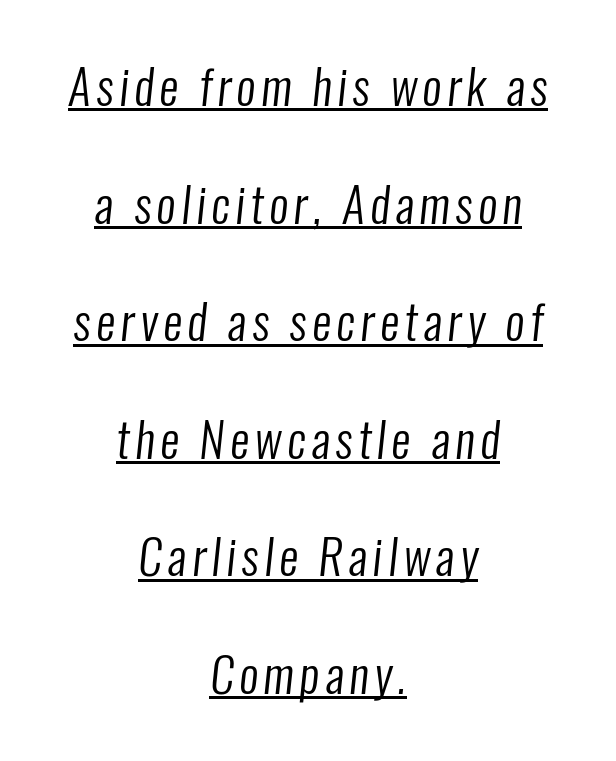
Whoever set this chose breathing room over compactness in the vertical rhythm. Stem width sits at or under what a default text font uses. Notice how the passage keeps no hard edge, just a central spine. The typeface chosen for these lines omits serifs. Spacing verdict: proportional, widths tailored to each character. Has an underline been added? It has.
